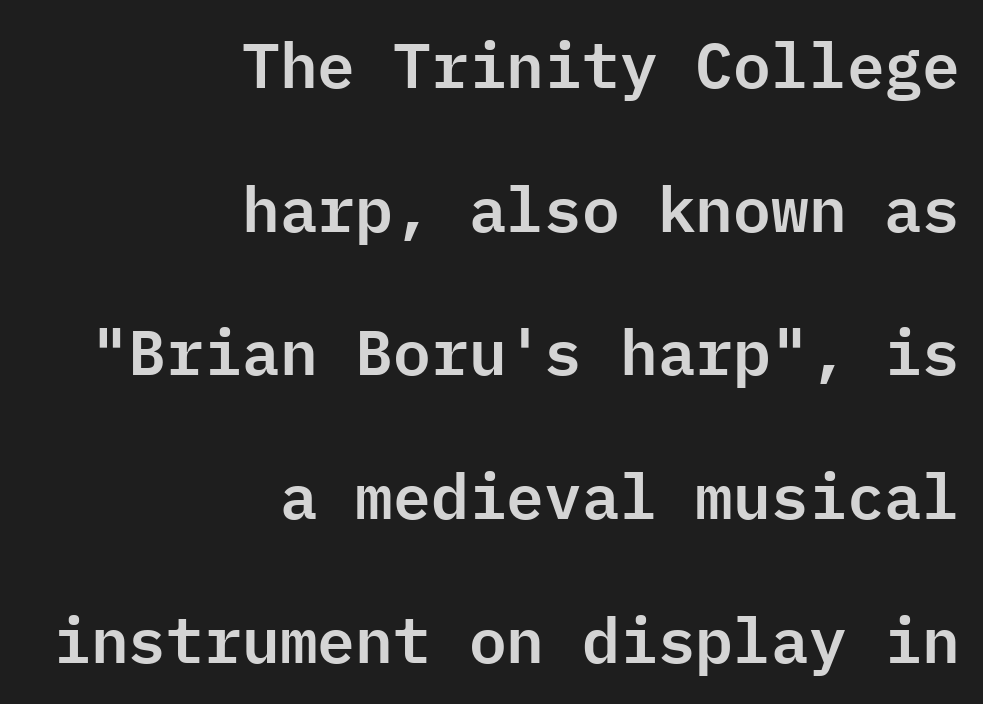
The image shows 63 px sans-serif type, upright, monospaced; set right-aligned, loose line spacing (2.28x), normal letter spacing, not underlined; low stroke contrast and a medium x-height.
